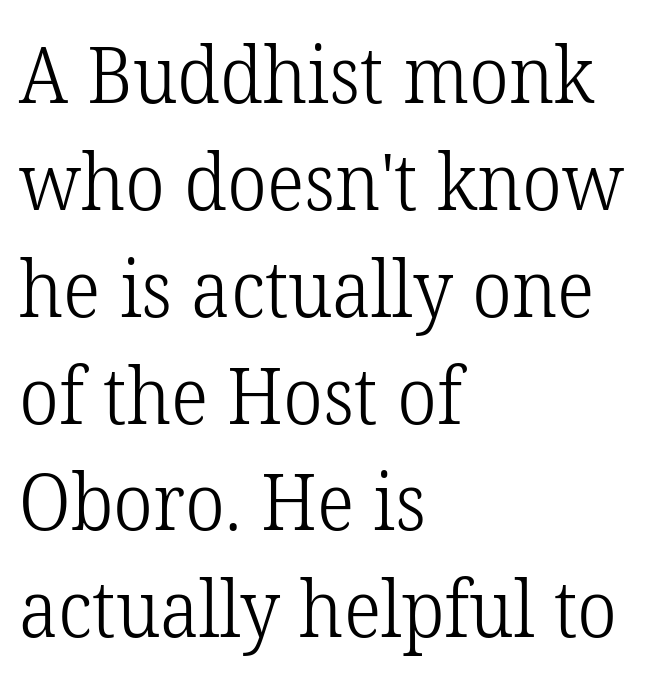
The image shows 78 px light serif type, upright; set left-aligned, normal line spacing (1.37x), normal letter spacing, not underlined; low stroke contrast and a medium x-height.
